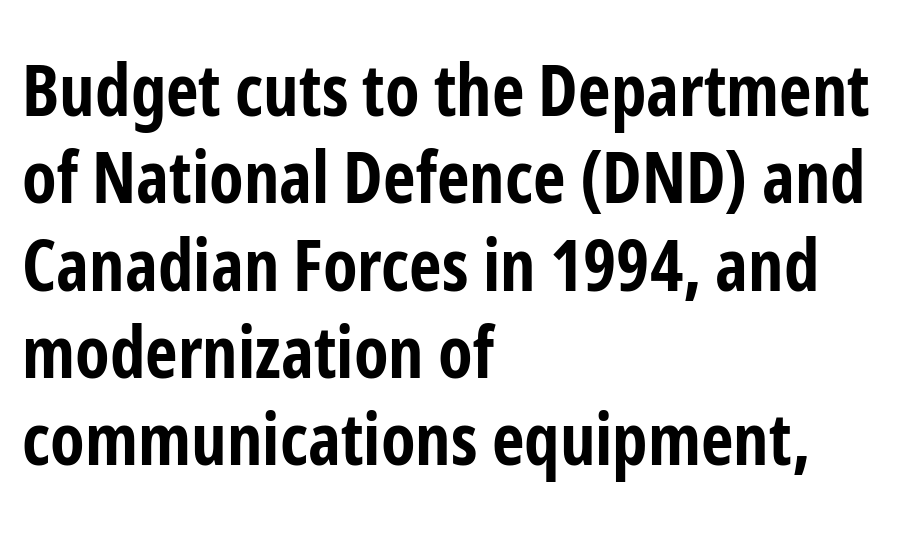
The image shows 71 px bold, condensed sans-serif type, upright; set left-aligned, line spacing 1.23x, normal letter spacing, not underlined; low stroke contrast and a medium x-height.
